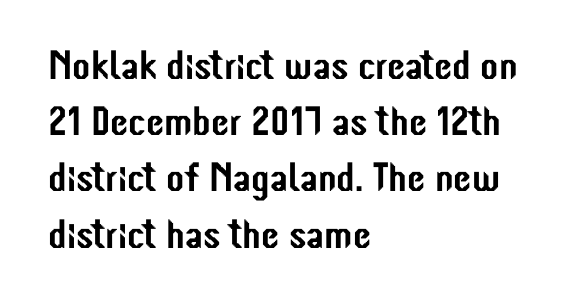
Q: Is the text italic (slanted)? A: No, it is upright.
Q: Is the typeface a serif or a sans-serif typeface? A: Sans-serif.
Q: Is the text underlined? A: No.
Q: How is the paragraph aligned? A: Left-aligned.
Q: Is the spacing between letters normal or unusually wide? A: Normal.
Q: Is the spacing between lines tight, normal or loose? A: Normal.
Q: Width (condensed, normal, or wide)? A: Condensed.
Q: Stroke contrast? A: Low.
Q: x-height? A: Medium.
Q: Monospaced? A: No.
